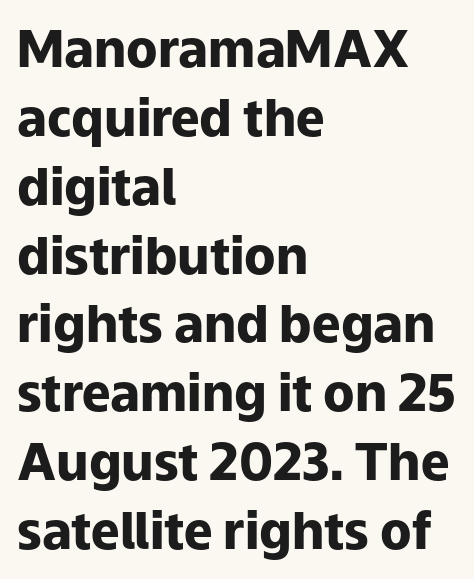
Does the leading feel generous? No, just average. This is roman type, the default non-slanted kind. The strip under each line holds only bare page. You could not count columns in this text — the font is proportionally spaced.
